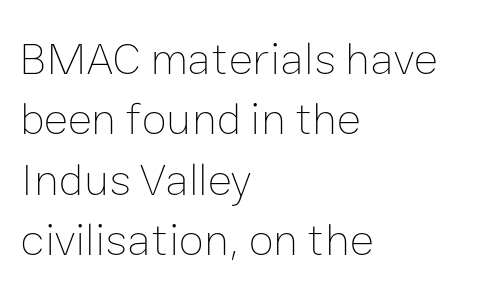
The compositor pushed each line to the left boundary. Letter spacing: default. Every character sits straight up, as roman type does. Underline: absent. Summary of vertical rhythm: regular, with standard interline spacing. Spacing verdict: proportional, widths tailored to each character.
